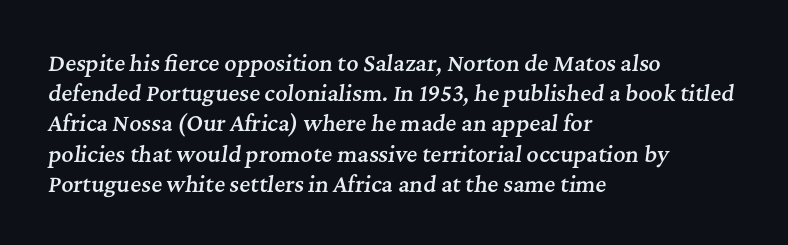
The font is running at a semibold setting, under full bold. All the whitespace from short lines collects on the right. Compared with typical body copy, the letter spacing here is the same. The passage shown stacks its lines at a standard gap.
